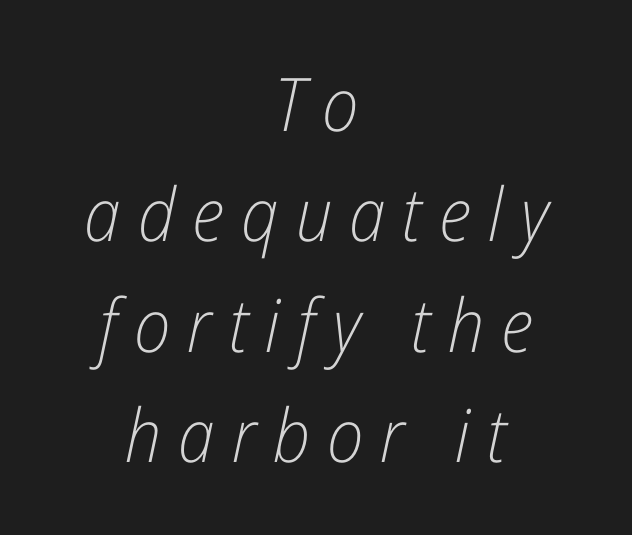
Letters have the restrained weight of plain body copy at most. Alignment: centered. Each letter keeps its own natural width here, so spacing adapts to shape. The area under the type is left untouched. Notice how descenders clear the ascenders below comfortably — that's standard leading.
